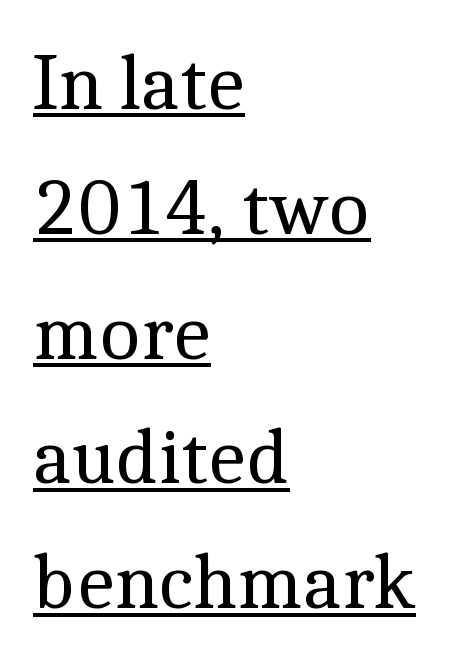
Successive baselines arrive at the customary interval. The typesetter has applied underlining to the passage shown. It's the straight-up-and-down kind of type. This rendering employs a face with finishing strokes, i.e., a serif.
